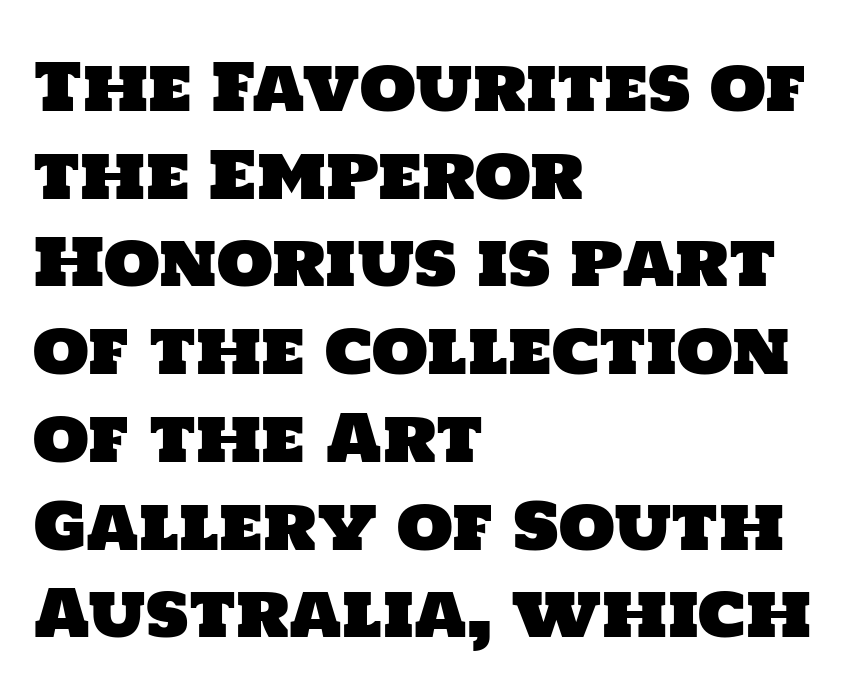
A typesetter would call this zero additional tracking. Regarding leading, the lines here are spaced in the standard way. Glance below the letters and you will spot only blank space. These lines stack with their left ends in a neat column.
